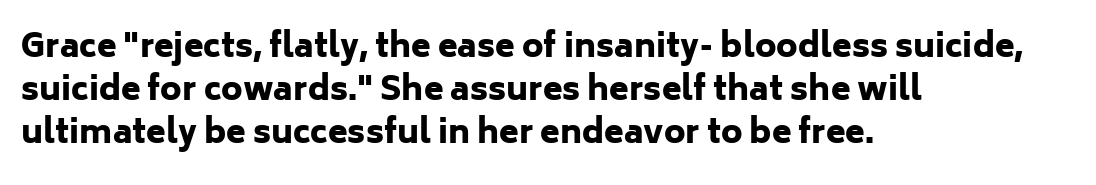
The paragraph shown leans on its left margin. The space beneath each line is pristine and unruled. The passage shown stacks its lines at a standard gap. Posture: vertical.
